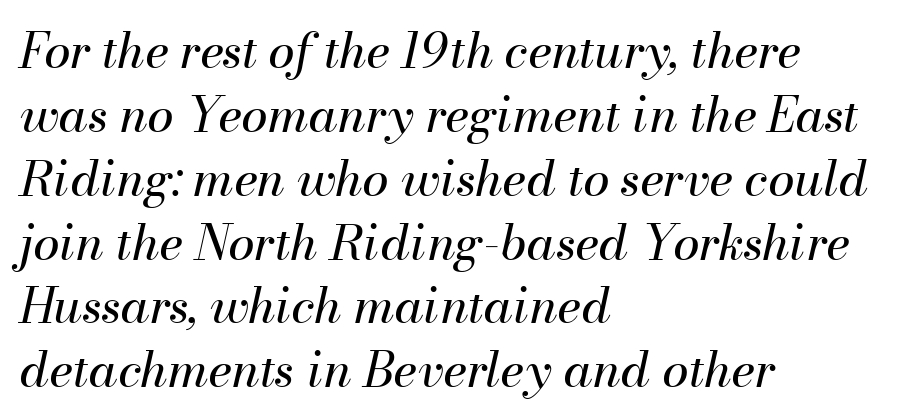
Q: Is the text bold? A: No.
Q: Is the text italic (slanted)? A: Yes, it leans right by about 13 degrees.
Q: Is the text underlined? A: No.
Q: How is the paragraph aligned? A: Left-aligned.
Q: Is the spacing between letters normal or unusually wide? A: Normal.
Q: Is the spacing between lines tight, normal or loose? A: Normal.
Q: Width (condensed, normal, or wide)? A: Normal.
Q: Stroke contrast? A: Medium.
Q: x-height? A: Small.
Q: Monospaced? A: No.
